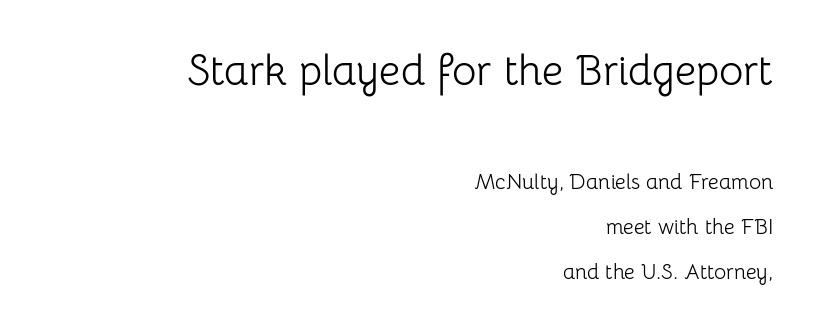
Honestly, the rows look like they've been pulled way apart. Line endings align vertically; line beginnings do not. Words appear dense and cohesive because spacing is normal. These lines are rendered in a variable-pitch font. Is the type heavy? It reads as light-to-regular instead. Is there any slant? The stems are plumb.
